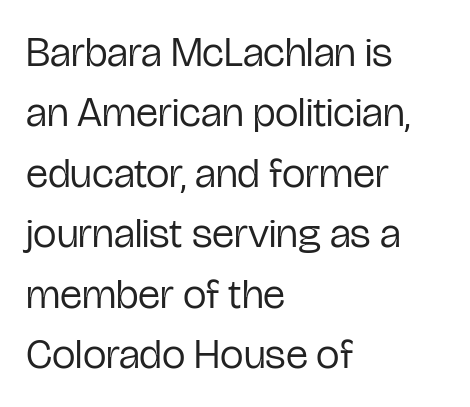
Tracking here is standard; glyphs follow each other at the usual distance. This is sans-serif lettering, the kind often seen on screens and signage. The string is rendered with underlining switched off. The text block is weighted toward the left margin, trailing off unevenly rightward. Quick note: not italic, upright.
